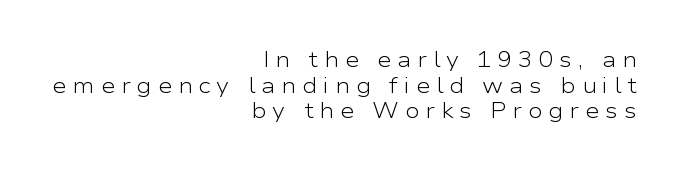
{"italic": "no", "bold": "no", "underline": "no", "align": "right", "line_spacing_ratio": 1.16, "letter_spacing": "wide", "letter_spacing_em": 0.26, "glyph_px": 22}
